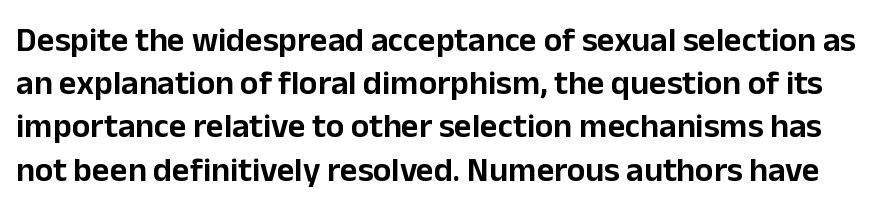
{"serif": "no", "italic": "no", "width": "normal", "stroke_contrast": "low", "x_height": "medium", "monospaced": "no", "underline": "no", "line_spacing": "normal", "line_spacing_ratio": 1.27, "letter_spacing": "normal", "letter_spacing_em": 0.0, "glyph_px": 34}
